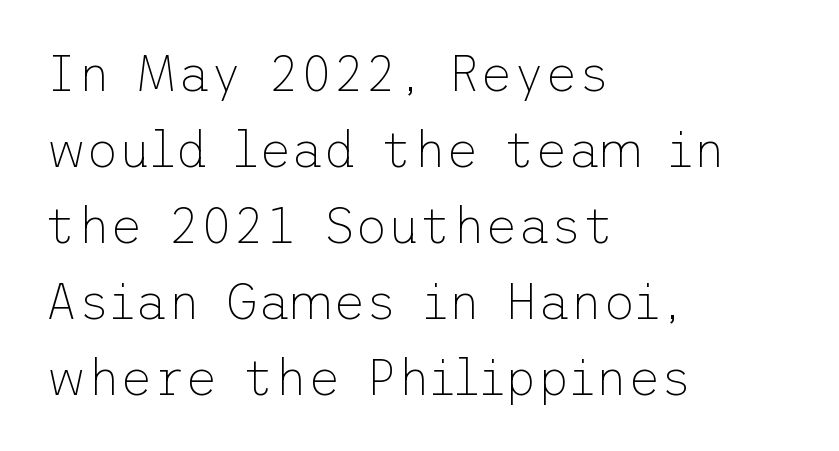
Q: Is the text bold? A: No.
Q: Is the text italic (slanted)? A: No, it is upright.
Q: Is the typeface a serif or a sans-serif typeface? A: Sans-serif.
Q: Is the text underlined? A: No.
Q: How is the paragraph aligned? A: Left-aligned.
Q: Is the spacing between letters normal or unusually wide? A: Normal.
Q: Is the spacing between lines tight, normal or loose? A: Normal.
Q: Width (condensed, normal, or wide)? A: Normal.
Q: Stroke contrast? A: Low.
Q: x-height? A: Medium.
